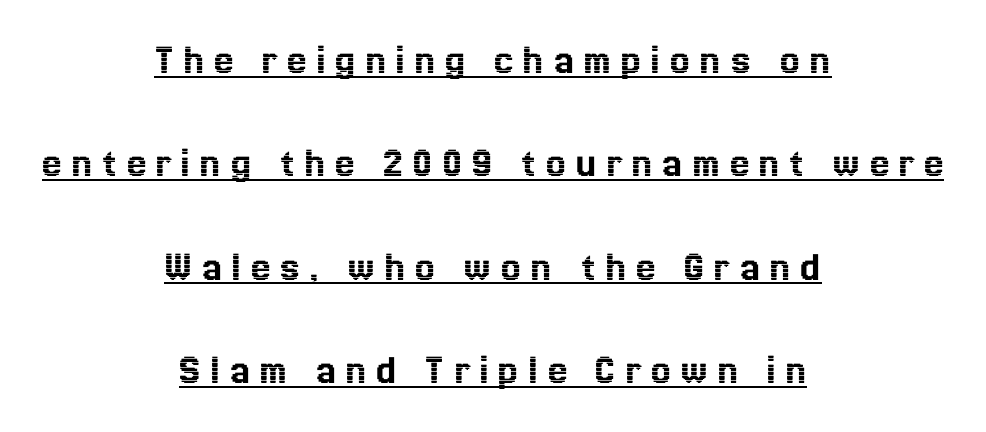
The image shows 44 px text type, upright; set centered, loose line spacing (2.35x), unusually wide letter spacing (+0.22 em), underlined; a medium x-height.
